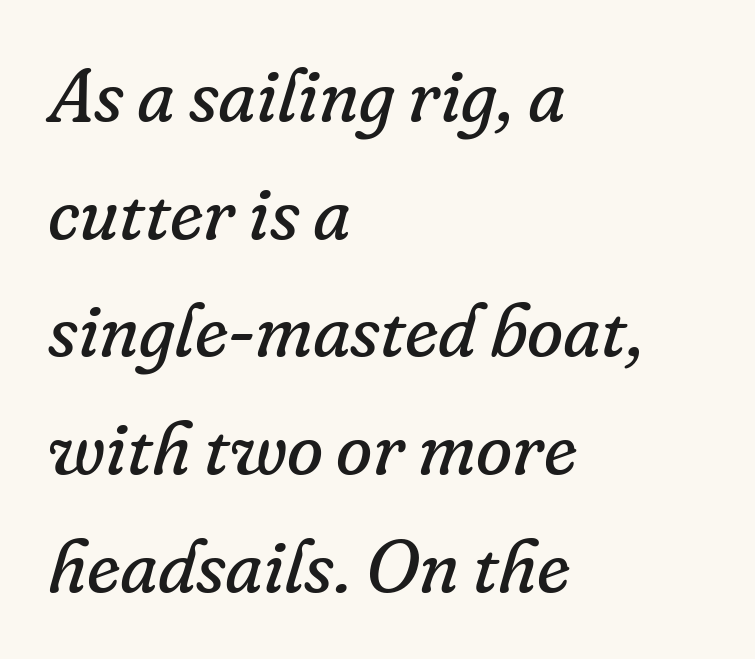
Q: Is the text bold? A: No.
Q: Is the text italic (slanted)? A: Yes, it leans right by about 16 degrees.
Q: Is the typeface a serif or a sans-serif typeface? A: Serif.
Q: Is the text underlined? A: No.
Q: How is the paragraph aligned? A: Left-aligned.
Q: Is the spacing between letters normal or unusually wide? A: Normal.
Q: Is the spacing between lines tight, normal or loose? A: Normal.
Q: Width (condensed, normal, or wide)? A: Normal.
Q: Stroke contrast? A: Low.
Q: x-height? A: Small.
Q: Monospaced? A: No.
